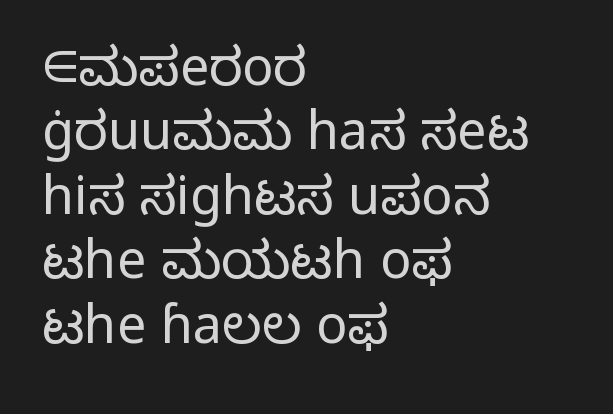
Q: Is the text bold? A: No.
Q: Is the text italic (slanted)? A: No, it is upright.
Q: Is the typeface a serif or a sans-serif typeface? A: Sans-serif.
Q: Is the text underlined? A: No.
Q: How is the paragraph aligned? A: Left-aligned.
Q: Is the spacing between letters normal or unusually wide? A: Normal.
Q: Width (condensed, normal, or wide)? A: Normal.
Q: Stroke contrast? A: Low.
Q: x-height? A: Medium.
Q: Monospaced? A: No.
